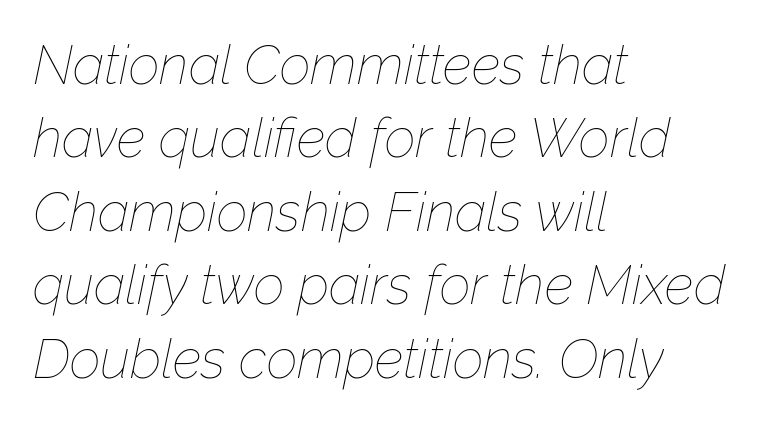
This sample uses an oblique cut, with every glyph tilted off the vertical. Left-aligned paragraph, ragged on the right. The face used here is rendered with its standard letterfit. The rows are spaced the way most documents space them. Descenders hang freely into open space. Do the characters align in a grid? No, the font is proportional.
